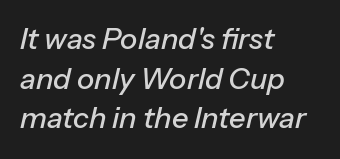
The image shows 29 px text type, italic (leaning right); set left-aligned, normal line spacing (1.37x), normal letter spacing, not underlined; low stroke contrast and a medium x-height.
